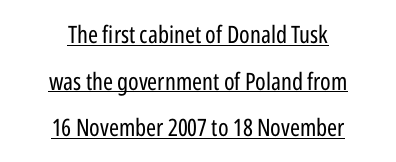
Q: Is the text bold? A: No.
Q: Is the text italic (slanted)? A: No, it is upright.
Q: Is the text underlined? A: Yes.
Q: How is the paragraph aligned? A: Centered.
Q: Is the spacing between letters normal or unusually wide? A: Normal.
Q: Is the spacing between lines tight, normal or loose? A: Loose.
